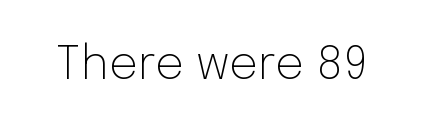
Q: Is the text bold? A: No.
Q: Is the text italic (slanted)? A: No, it is upright.
Q: Is the typeface a serif or a sans-serif typeface? A: Sans-serif.
Q: Is the text underlined? A: No.
Q: Is the spacing between letters normal or unusually wide? A: Normal.
Q: Width (condensed, normal, or wide)? A: Normal.
Q: Stroke contrast? A: Low.
Q: x-height? A: Medium.
Q: Monospaced? A: No.
